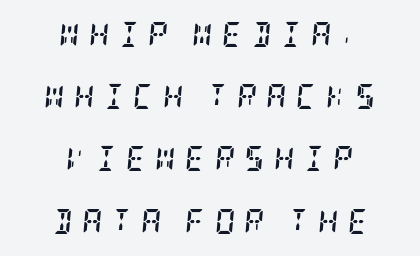
The image shows 25 px bold type, italic (leaning right); set centered, loose line spacing (2.49x), unusually wide letter spacing (+0.37 em), not underlined.
